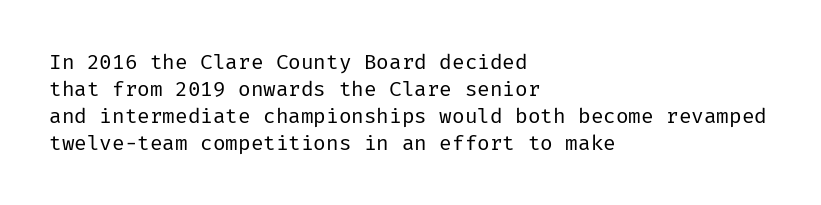
Q: Is the text bold? A: No.
Q: Is the text italic (slanted)? A: No, it is upright.
Q: Is the text underlined? A: No.
Q: How is the paragraph aligned? A: Left-aligned.
Q: Is the spacing between letters normal or unusually wide? A: Normal.
Q: Is the spacing between lines tight, normal or loose? A: Normal.
